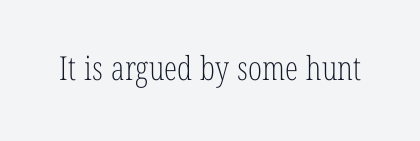
Q: Is the text bold? A: No.
Q: Is the text italic (slanted)? A: No, it is upright.
Q: Is the typeface a serif or a sans-serif typeface? A: Serif.
Q: Is the text underlined? A: No.
Q: Is the spacing between letters normal or unusually wide? A: Normal.
Q: Width (condensed, normal, or wide)? A: Condensed.
Q: Stroke contrast? A: Low.
Q: x-height? A: Medium.
Q: Monospaced? A: No.
